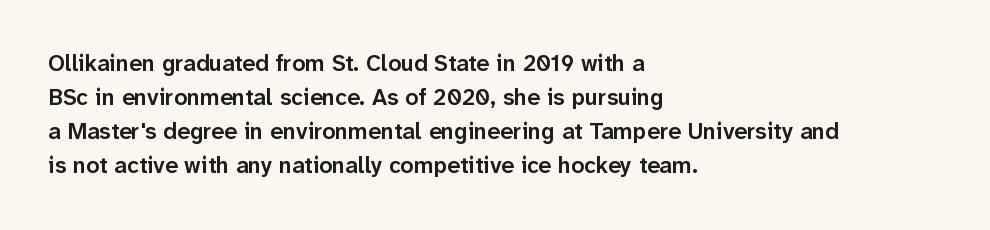
The type is set solid horizontally, with unmodified tracking. Letters rest on an invisible, unmarked baseline. The lettering holds an erect, upright posture throughout. Typeset ragged right — the left edge is the straight one. The block of text has a typical density, with ordinary space between rows.
